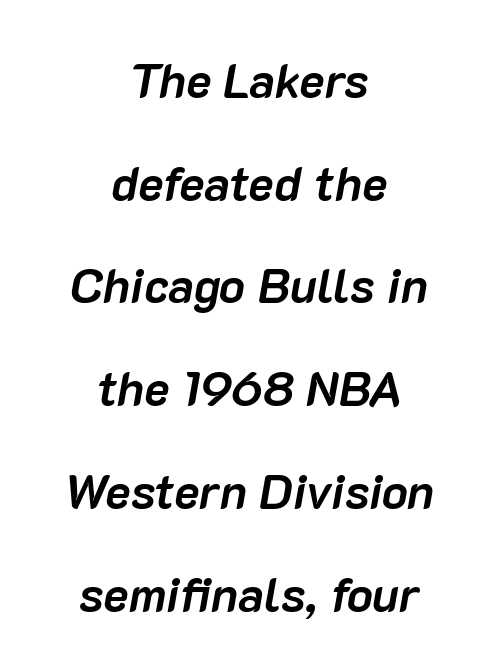
Q: Is the text bold? A: Yes.
Q: Is the text italic (slanted)? A: Yes, it leans right by about 10 degrees.
Q: Is the text underlined? A: No.
Q: How is the paragraph aligned? A: Centered.
Q: Is the spacing between letters normal or unusually wide? A: Normal.
Q: Is the spacing between lines tight, normal or loose? A: Loose.
Q: Width (condensed, normal, or wide)? A: Normal.
Q: Stroke contrast? A: Low.
Q: x-height? A: Medium.
Q: Monospaced? A: No.
